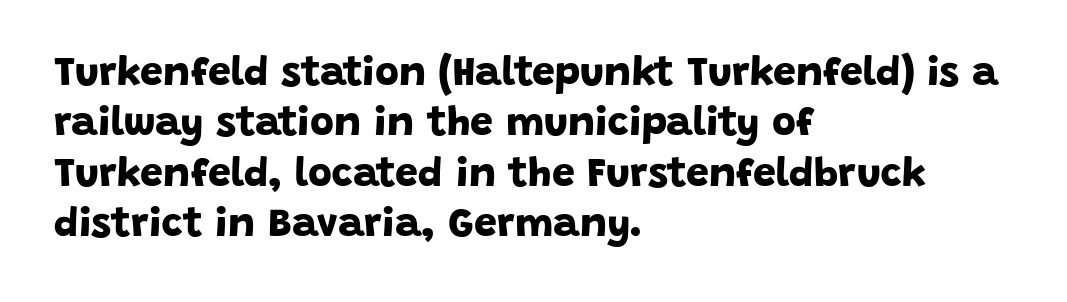
{"serif": "no", "bold": "yes", "weight": "bold", "width": "normal", "stroke_contrast": "low", "x_height": "large", "monospaced": "no", "underline": "no", "align": "left", "line_spacing_ratio": 1.23, "letter_spacing": "normal", "letter_spacing_em": 0.0, "glyph_px": 41}
